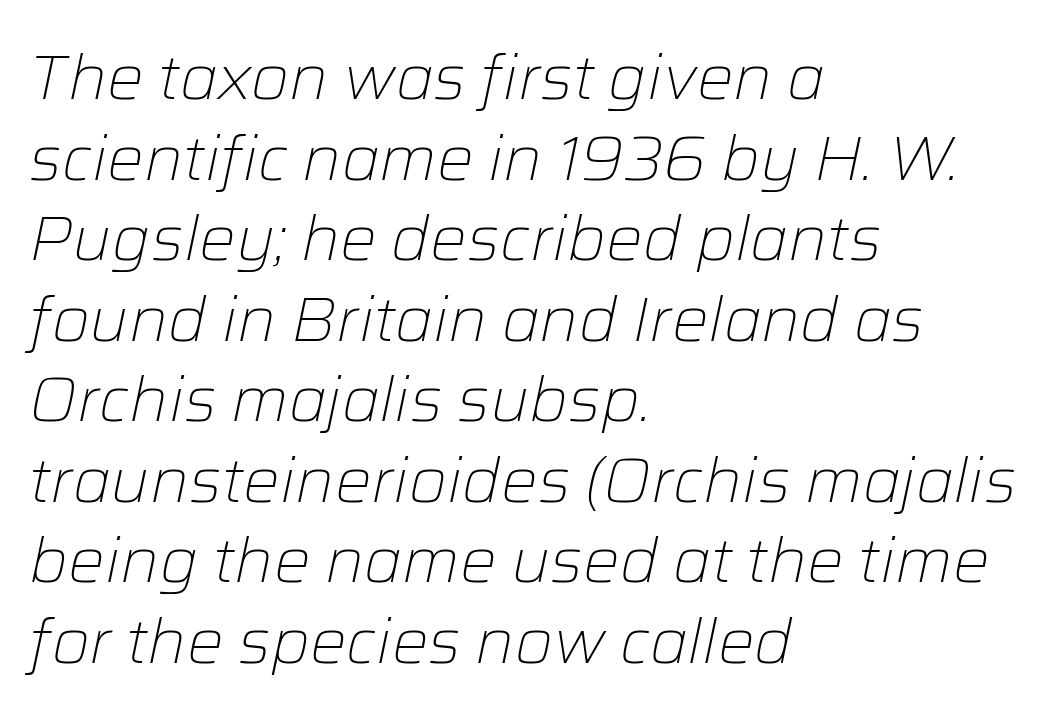
{"italic": "yes", "lean": "right", "slant_degrees": 12, "bold": "no", "weight": "light", "width": "normal", "stroke_contrast": "low", "x_height": "medium", "monospaced": "no", "underline": "no", "align": "left", "line_spacing": "normal", "line_spacing_ratio": 1.32, "letter_spacing": "normal", "letter_spacing_em": 0.0, "glyph_px": 61}
